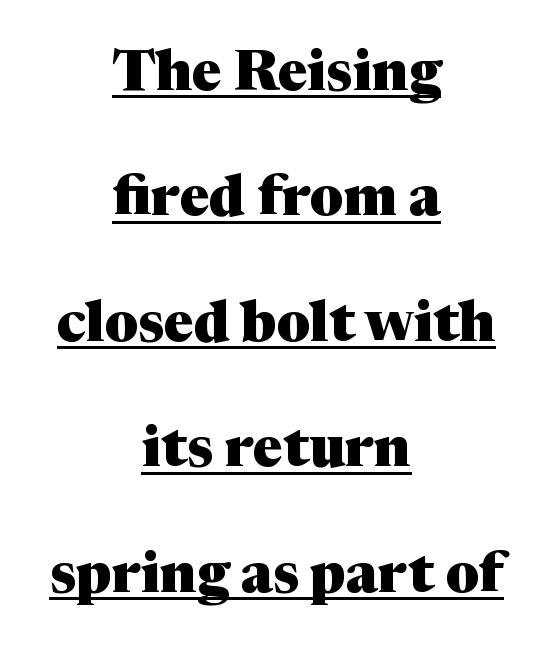
Q: Is the text bold? A: Yes.
Q: Is the text italic (slanted)? A: No, it is upright.
Q: Is the typeface a serif or a sans-serif typeface? A: Serif.
Q: Is the text underlined? A: Yes.
Q: How is the paragraph aligned? A: Centered.
Q: Is the spacing between letters normal or unusually wide? A: Normal.
Q: Is the spacing between lines tight, normal or loose? A: Loose.
Q: Width (condensed, normal, or wide)? A: Normal.
Q: Stroke contrast? A: Medium.
Q: x-height? A: Medium.
Q: Monospaced? A: No.
